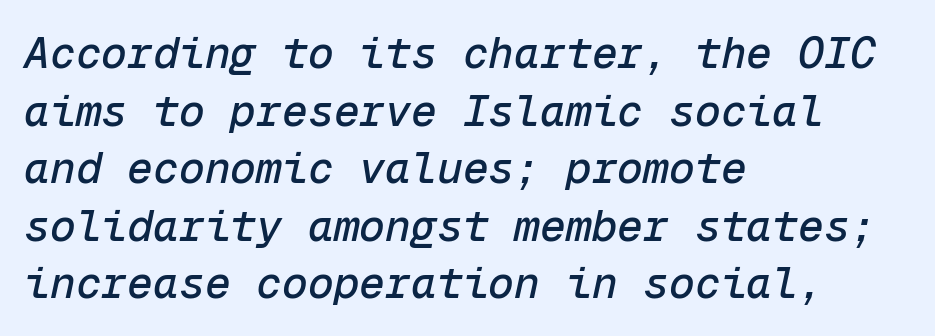
Style check: oblique. Is this a fixed-width face? Yes — each glyph sits in an identical cell. This sample uses plain, unmodified letter spacing. Leading: standard.
